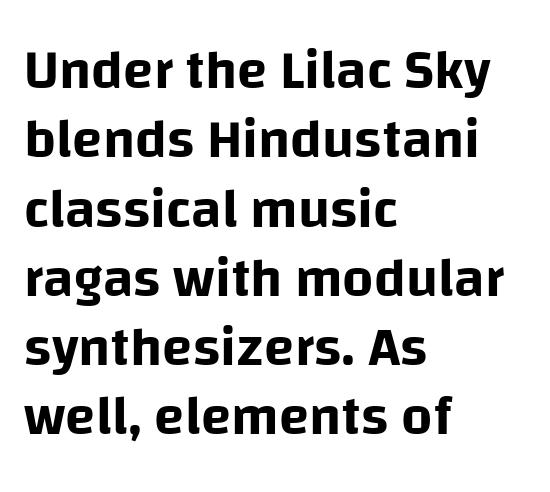
{"serif": "no", "italic": "no", "width": "normal", "stroke_contrast": "low", "x_height": "large", "monospaced": "no", "underline": "no", "align": "left", "line_spacing": "normal", "line_spacing_ratio": 1.26, "letter_spacing": "normal", "letter_spacing_em": 0.0, "glyph_px": 55}
